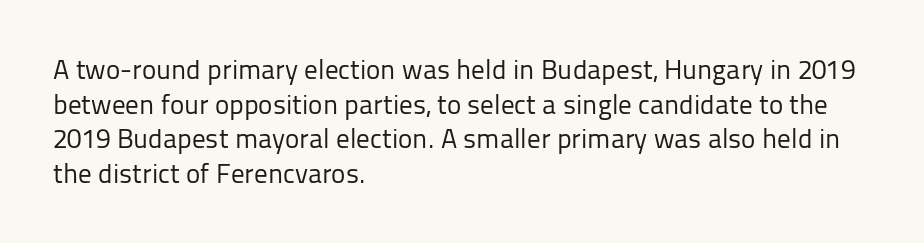
The block of text has a typical density, with ordinary space between rows. Which margin do the lines hug? The left one — the right edge is uneven. The space directly below the letters is spotless. This is the regular roman posture of the typeface. Does extra space separate the letters? No, they use regular spacing.
